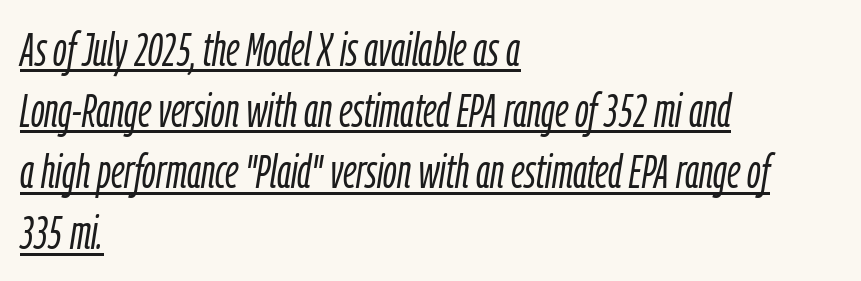
What's the leading like? Ordinary, nothing unusual. Does a line run under the words? Yes, clearly. When letters slant like this, we call the style italic. The passage shown is typed in a proportional face where columns would drift. Compared with typical body copy, the letter spacing here is the same. Which margin do the lines hug? The left one — the right edge is uneven.
